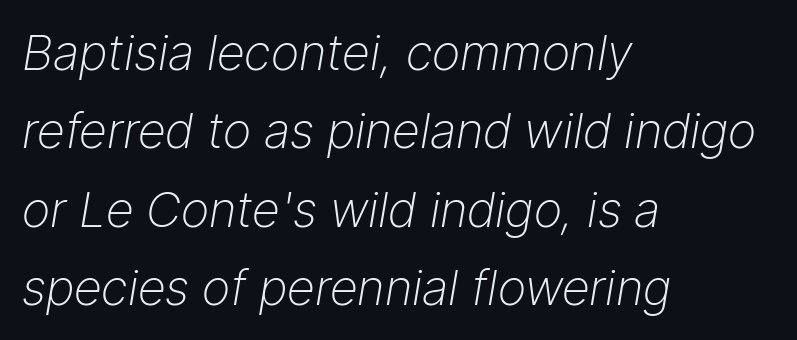
{"italic": "yes", "lean": "right", "slant_degrees": 9, "bold": "no", "weight": "light", "width": "normal", "stroke_contrast": "low", "x_height": "medium", "monospaced": "no", "underline": "no", "align": "left", "line_spacing": "normal", "line_spacing_ratio": 1.6, "letter_spacing": "normal", "letter_spacing_em": 0.0, "glyph_px": 49}
